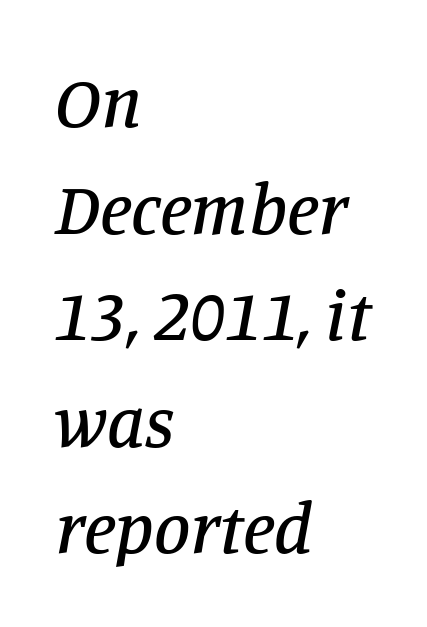
Q: Is the text italic (slanted)? A: Yes, it leans right by about 11 degrees.
Q: Is the typeface a serif or a sans-serif typeface? A: Serif.
Q: Is the text underlined? A: No.
Q: How is the paragraph aligned? A: Left-aligned.
Q: Is the spacing between letters normal or unusually wide? A: Normal.
Q: Is the spacing between lines tight, normal or loose? A: Normal.
Q: Width (condensed, normal, or wide)? A: Normal.
Q: Stroke contrast? A: Low.
Q: x-height? A: Large.
Q: Monospaced? A: No.
